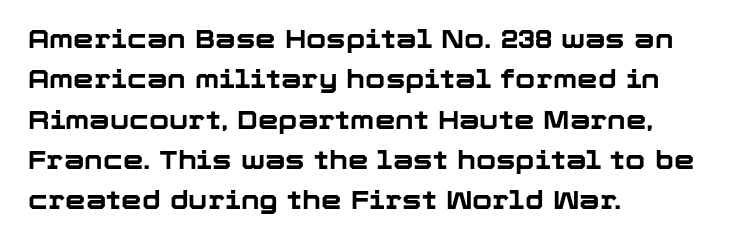
{"italic": "no", "bold": "yes", "underline": "no", "align": "left", "line_spacing": "normal", "line_spacing_ratio": 1.55, "letter_spacing": "normal", "letter_spacing_em": 0.0, "glyph_px": 26}
